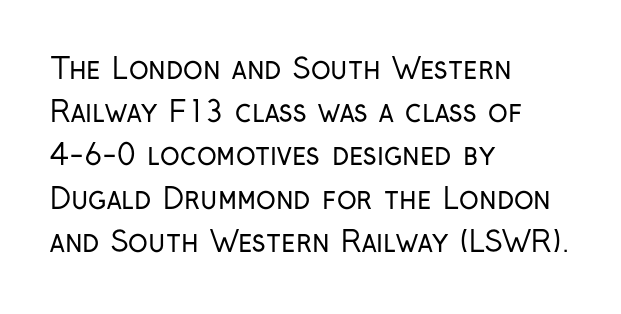
The image shows 29 px regular-weight, condensed sans-serif type, upright; set left-aligned, normal line spacing (1.49x), normal letter spacing, not underlined; low stroke contrast and a medium x-height.
